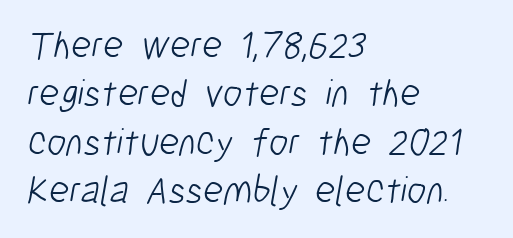
{"serif": "no", "bold": "no", "weight": "light", "width": "condensed", "stroke_contrast": "low", "x_height": "medium", "monospaced": "no", "underline": "no", "align": "left", "line_spacing_ratio": 1.24, "letter_spacing": "normal", "letter_spacing_em": 0.0, "glyph_px": 39}
